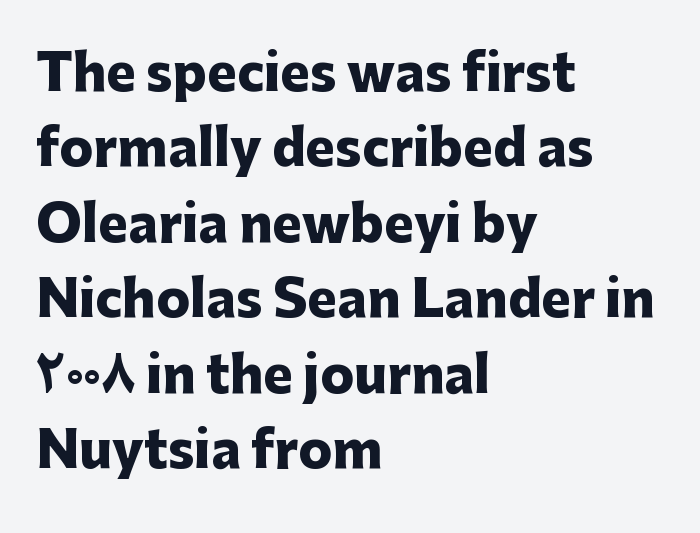
Observe the absence of serifs on each vertical stroke in this sample. Set as a true bold cut, around the 700 mark. Normally led — the rows are evenly, conventionally spaced. Which margin do the lines hug? The left one — the right edge is uneven. Rendered with straight, roman letterforms.
